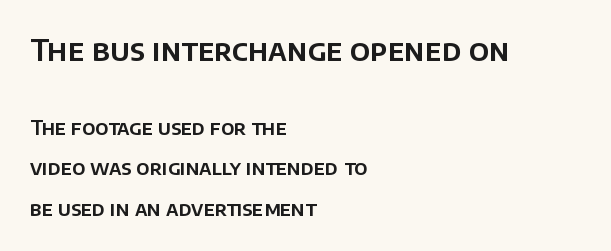
Q: Is the text italic (slanted)? A: No, it is upright.
Q: Is the typeface a serif or a sans-serif typeface? A: Sans-serif.
Q: Is the text underlined? A: No.
Q: How is the paragraph aligned? A: Left-aligned.
Q: Is the spacing between letters normal or unusually wide? A: Normal.
Q: Is the spacing between lines tight, normal or loose? A: Loose.
Q: Which block of text is set in a larger size, the first (top) or the second (bottom)? A: The first (top) one.
Q: Width (condensed, normal, or wide)? A: Normal.
Q: Stroke contrast? A: Low.
Q: x-height? A: Large.
Q: Monospaced? A: No.
